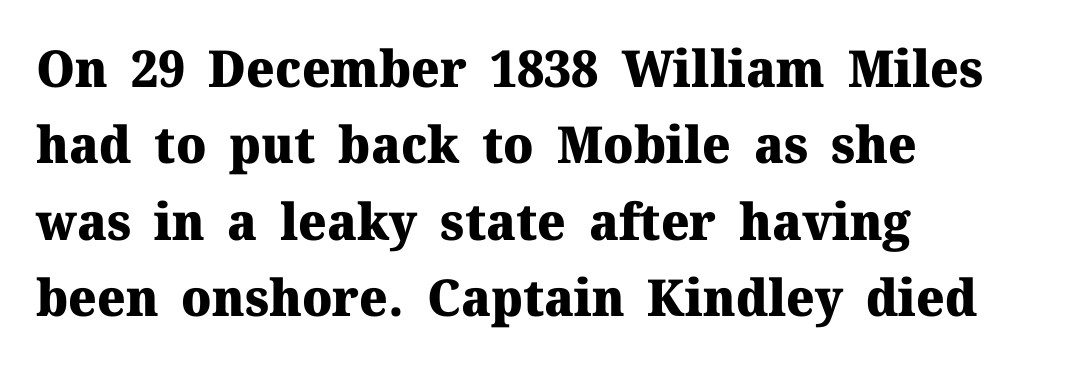
The passage shown has conventional tracking throughout. Thick stems and heavy bowls — unmistakably bold. Type without underlining. The typesetter chose a ragged-right arrangement here.
